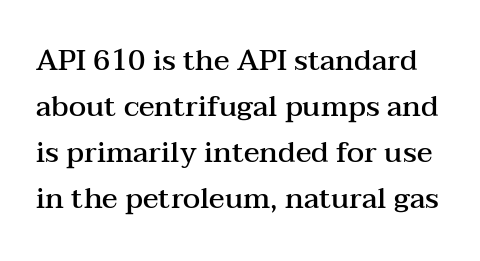
The image shows 29 px semibold, wide serif type, upright; set normal line spacing (1.59x), normal letter spacing, not underlined; medium stroke contrast and a medium x-height.
